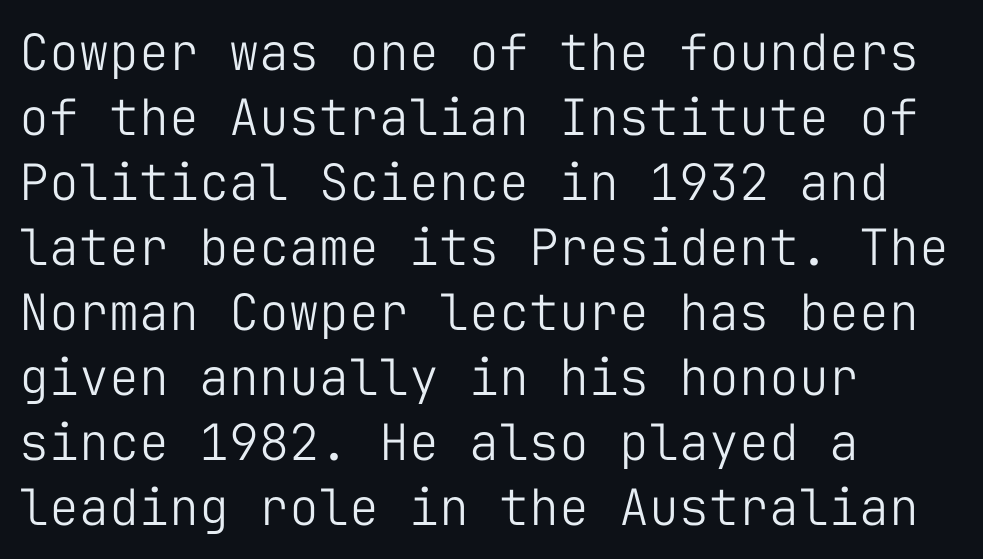
Q: Is the text bold? A: No.
Q: Is the text italic (slanted)? A: No, it is upright.
Q: Is the typeface a serif or a sans-serif typeface? A: Sans-serif.
Q: Is the text underlined? A: No.
Q: How is the paragraph aligned? A: Left-aligned.
Q: Is the spacing between letters normal or unusually wide? A: Normal.
Q: Is the spacing between lines tight, normal or loose? A: Normal.
Q: Width (condensed, normal, or wide)? A: Normal.
Q: Stroke contrast? A: Low.
Q: x-height? A: Medium.
Q: Monospaced? A: Yes.
